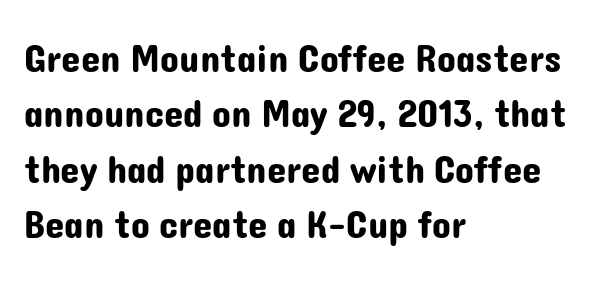
Is this a sans? Yes — the strokes have no serifs. Beneath every word, the page is bare. You can tell it's not italic because the verticals are truly vertical. Alignment: flush left.
